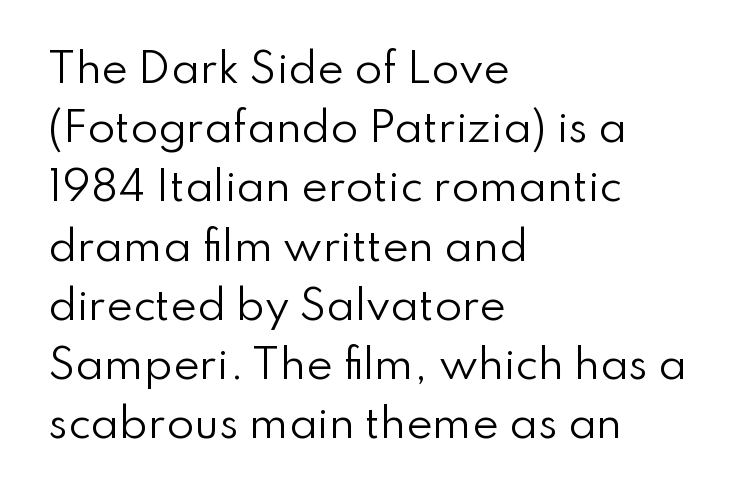
{"serif": "no", "italic": "no", "bold": "no", "weight": "regular", "width": "normal", "stroke_contrast": "low", "x_height": "small", "monospaced": "no", "underline": "no", "align": "left", "line_spacing": "normal", "line_spacing_ratio": 1.48, "letter_spacing": "normal", "letter_spacing_em": 0.0, "glyph_px": 40}
